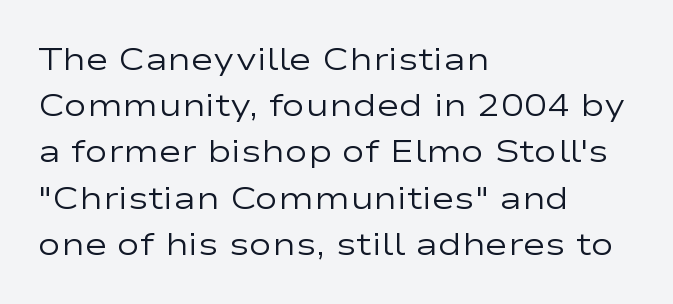
How would I describe the line gaps? Plain and ordinary. This rendering features lettering with no underline. The characters are drawn with everyday or finer stroke widths. Does the copy run flush right? No — it runs flush left. Is the letter spacing exaggerated? No — it looks like the ordinary default. No italicization has been applied; the sample stays upright.
